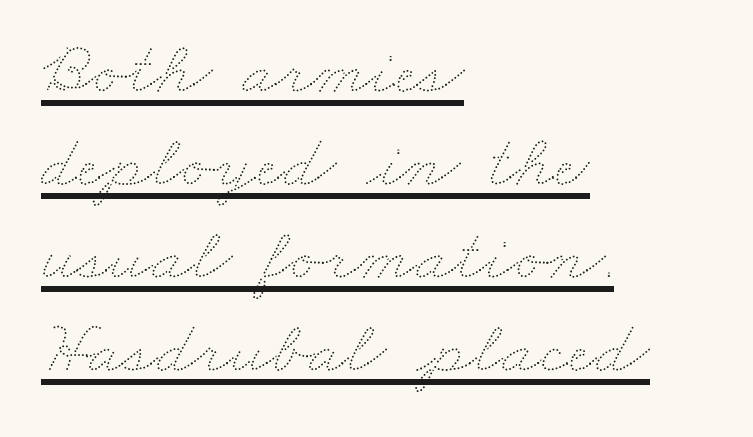
This sample carries an underscore along the baseline area. The face used here is proportionally spaced, like ordinary book or web type. Students, note that the glyphs here touch the page at normal intervals. This sample is left-justified, so line endings fall wherever the words run out.
